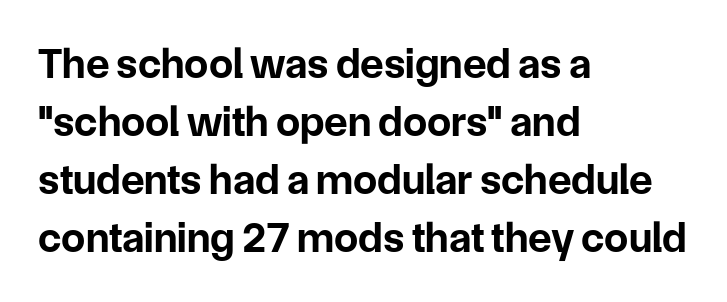
The face used here is proportionally spaced, like ordinary book or web type. Each line starts at the same left margin while the right side varies. Decoration check: the copy has no underline. Does the weight exceed regular? Yes, all the way to bold.
